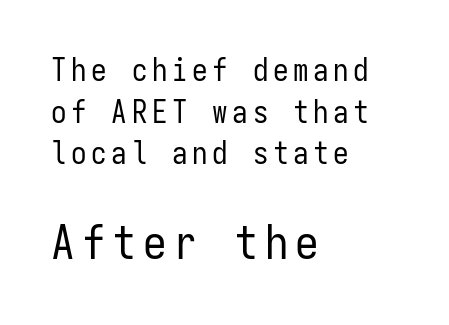
The image shows 47 px regular-weight, condensed sans-serif type, upright, monospaced; set left-aligned, normal line spacing (1.34x), not underlined; the second (bottom) block is 1.52x larger; low stroke contrast and a medium x-height.
